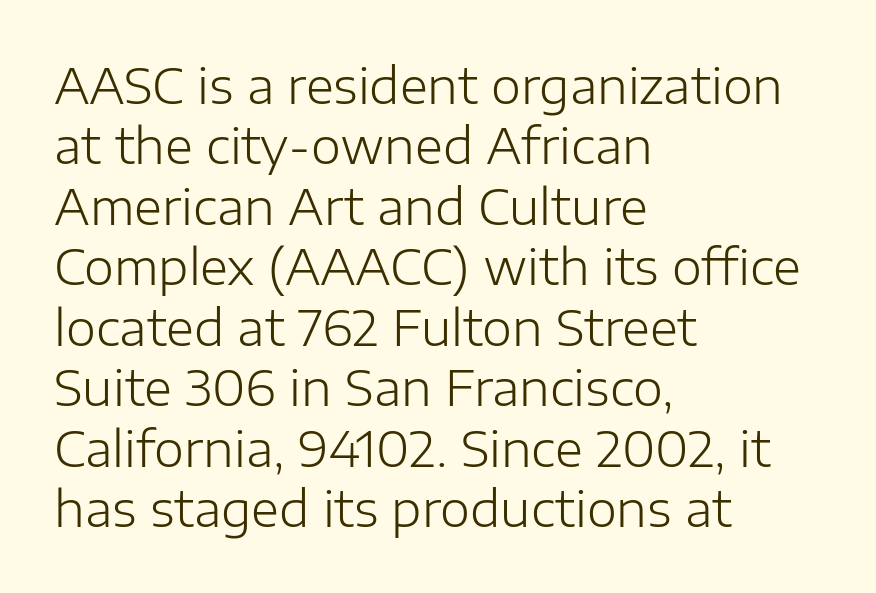
{"serif": "no", "italic": "no", "bold": "no", "weight": "light", "width": "normal", "stroke_contrast": "low", "x_height": "medium", "monospaced": "no", "underline": "no", "align": "left", "line_spacing": "normal", "line_spacing_ratio": 1.26, "letter_spacing": "normal", "letter_spacing_em": 0.0, "glyph_px": 48}
